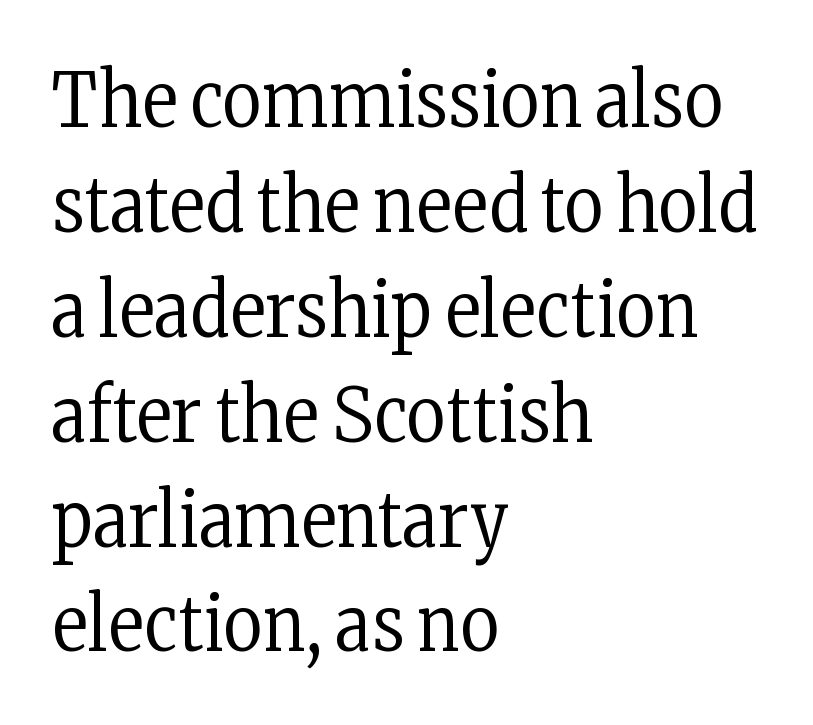
The image shows 76 px regular-weight, condensed serif type, upright; set left-aligned, normal line spacing (1.38x), normal letter spacing, not underlined; low stroke contrast and a medium x-height.
